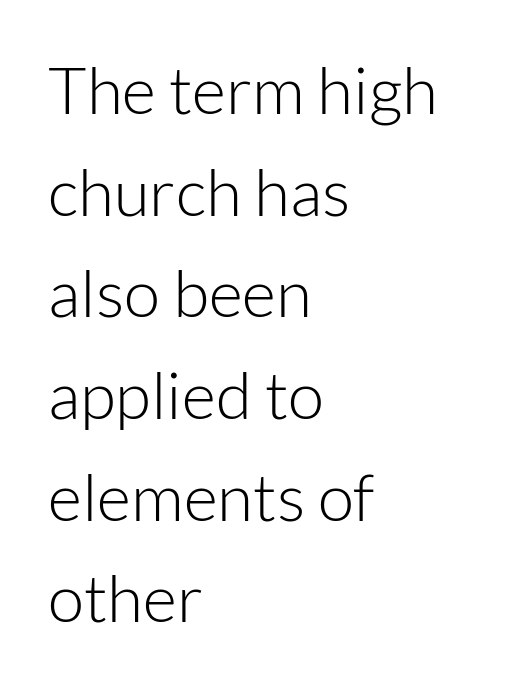
Q: Is the text bold? A: No.
Q: Is the text italic (slanted)? A: No, it is upright.
Q: Is the typeface a serif or a sans-serif typeface? A: Sans-serif.
Q: Is the text underlined? A: No.
Q: How is the paragraph aligned? A: Left-aligned.
Q: Is the spacing between letters normal or unusually wide? A: Normal.
Q: Is the spacing between lines tight, normal or loose? A: Normal.
Q: Width (condensed, normal, or wide)? A: Normal.
Q: Stroke contrast? A: Low.
Q: x-height? A: Medium.
Q: Monospaced? A: No.
